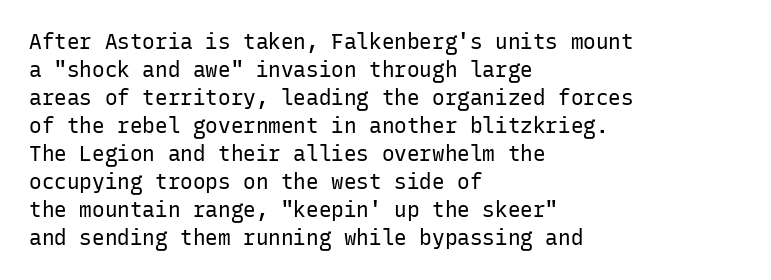
{"italic": "no", "bold": "no", "underline": "no", "align": "left", "line_spacing": "normal", "line_spacing_ratio": 1.33, "letter_spacing": "normal", "letter_spacing_em": 0.0, "glyph_px": 21}
